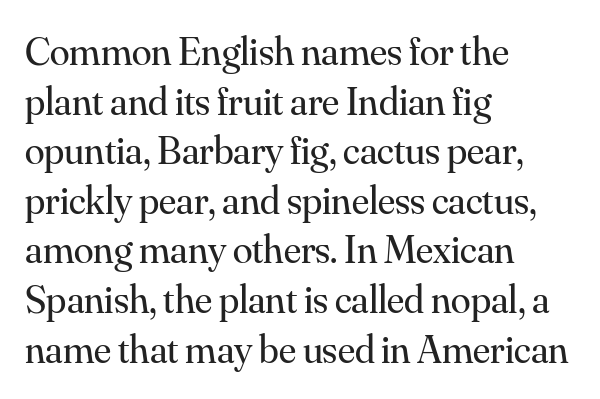
Q: Is the text bold? A: No.
Q: Is the text italic (slanted)? A: No, it is upright.
Q: Is the typeface a serif or a sans-serif typeface? A: Serif.
Q: Is the text underlined? A: No.
Q: How is the paragraph aligned? A: Left-aligned.
Q: Is the spacing between letters normal or unusually wide? A: Normal.
Q: Width (condensed, normal, or wide)? A: Normal.
Q: Stroke contrast? A: Medium.
Q: x-height? A: Small.
Q: Monospaced? A: No.
